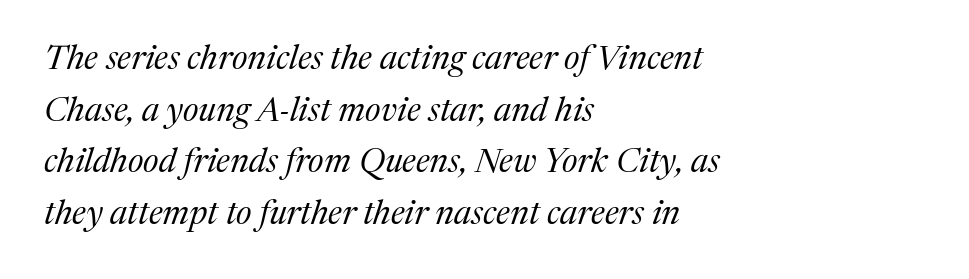
The image shows 34 px regular-weight serif type, italic (leaning right); set left-aligned, normal line spacing (1.52x), normal letter spacing, not underlined; medium stroke contrast and a medium x-height.
